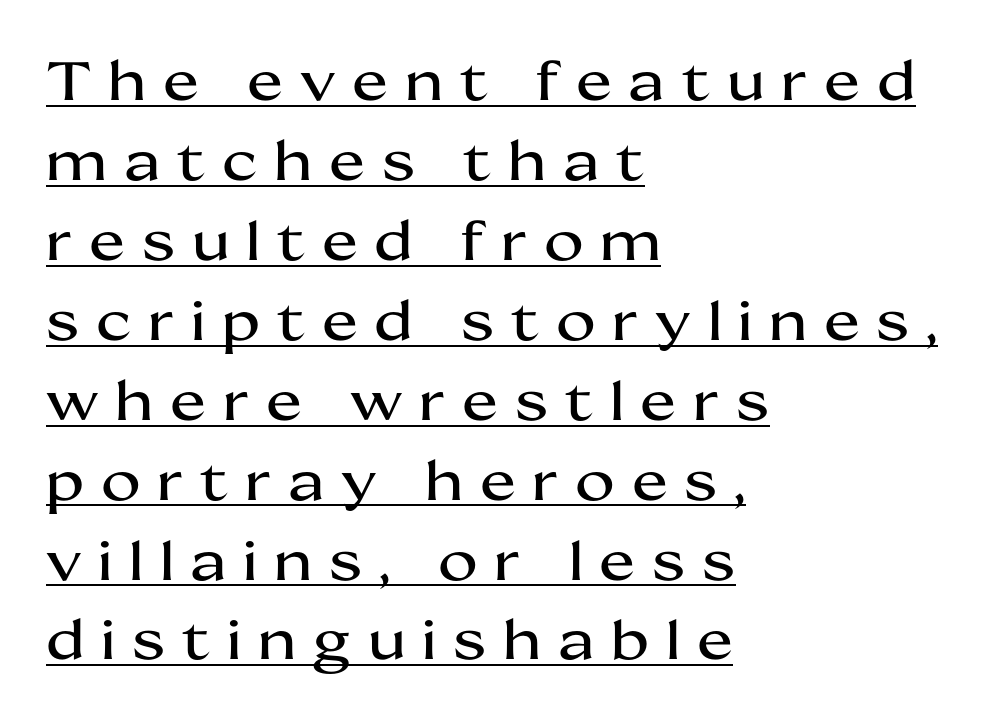
Q: Is the text italic (slanted)? A: No, it is upright.
Q: Is the text underlined? A: Yes.
Q: How is the paragraph aligned? A: Left-aligned.
Q: Is the spacing between letters normal or unusually wide? A: Unusually wide.
Q: Is the spacing between lines tight, normal or loose? A: Normal.
Q: Width (condensed, normal, or wide)? A: Wide.
Q: Stroke contrast? A: Medium.
Q: x-height? A: Medium.
Q: Monospaced? A: No.
